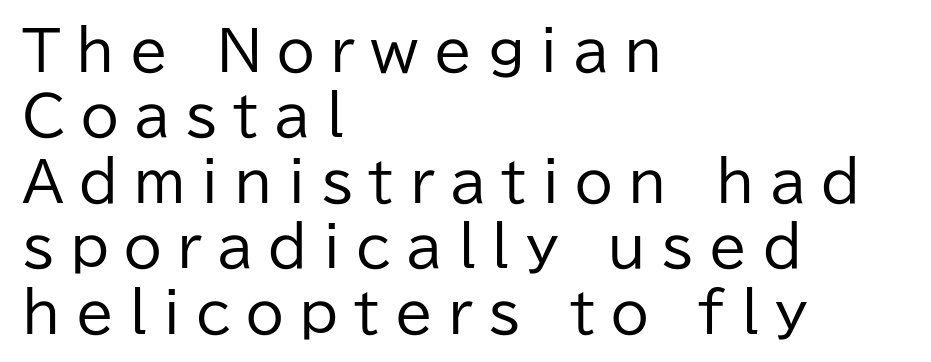
Q: Is the text bold? A: No.
Q: Is the text italic (slanted)? A: No, it is upright.
Q: Is the typeface a serif or a sans-serif typeface? A: Sans-serif.
Q: Is the text underlined? A: No.
Q: How is the paragraph aligned? A: Left-aligned.
Q: Is the spacing between letters normal or unusually wide? A: Unusually wide.
Q: Width (condensed, normal, or wide)? A: Normal.
Q: Stroke contrast? A: Low.
Q: x-height? A: Medium.
Q: Monospaced? A: No.
